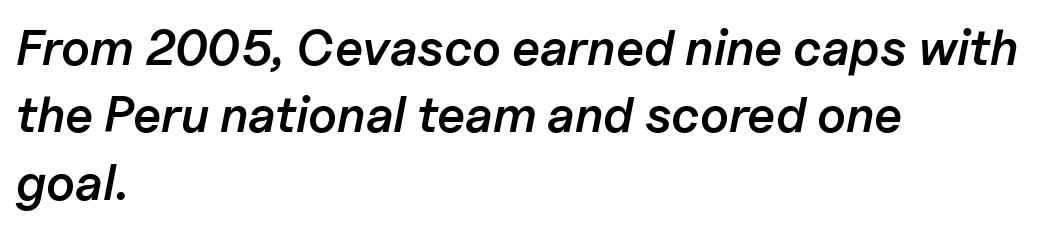
The image shows 50 px semibold type, italic (leaning right); set left-aligned, normal line spacing (1.35x), normal letter spacing, not underlined; low stroke contrast and a medium x-height.
